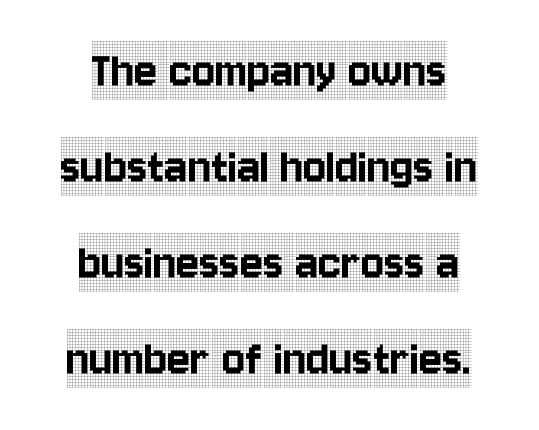
Q: Is the text italic (slanted)? A: No, it is upright.
Q: Is the typeface a serif or a sans-serif typeface? A: Serif.
Q: Is the text underlined? A: No.
Q: How is the paragraph aligned? A: Centered.
Q: Is the spacing between letters normal or unusually wide? A: Normal.
Q: Width (condensed, normal, or wide)? A: Condensed.
Q: x-height? A: Large.
Q: Monospaced? A: No.
